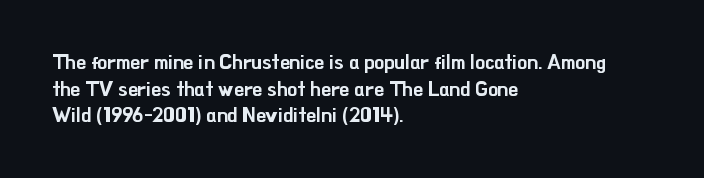
Which margin do the lines hug? The left one — the right edge is uneven. Do the letters lean? They stand straight. Students, note that the glyphs here touch the page at normal intervals. The block of text has a typical density, with ordinary space between rows. Unmarked baselines from the first word to the last.
